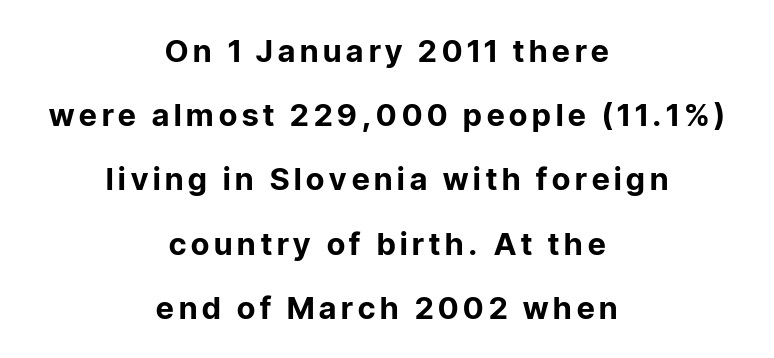
Q: Is the text bold? A: Yes.
Q: Is the text italic (slanted)? A: No, it is upright.
Q: Is the typeface a serif or a sans-serif typeface? A: Sans-serif.
Q: Is the text underlined? A: No.
Q: How is the paragraph aligned? A: Centered.
Q: Is the spacing between lines tight, normal or loose? A: Loose.
Q: Width (condensed, normal, or wide)? A: Normal.
Q: Stroke contrast? A: Low.
Q: x-height? A: Medium.
Q: Monospaced? A: No.
